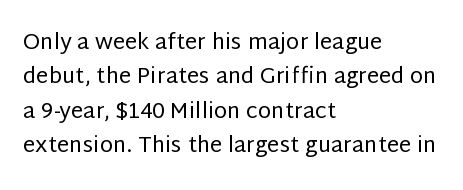
The specimen reads as upright at a glance. Is the stroke heavy? The answer is a plain regular-or-lighter. Clear beneath every line of the passage. Notice how descenders clear the ascenders below comfortably — that's standard leading.
